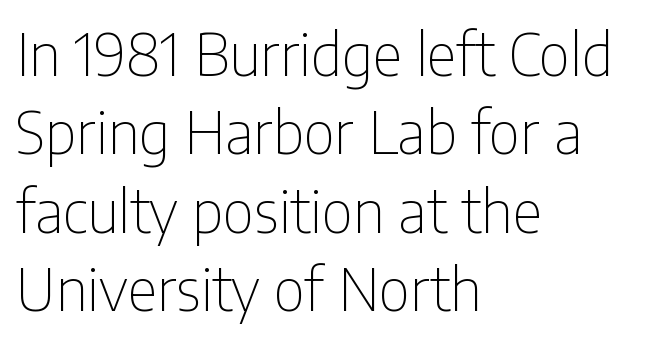
The image shows 58 px thin, condensed sans-serif type, upright; set left-aligned, normal line spacing (1.35x), normal letter spacing, not underlined; low stroke contrast and a medium x-height.
